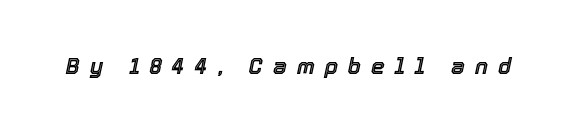
The image shows 22 px text type, italic (leaning right); set unusually wide letter spacing (+0.46 em), not underlined.
